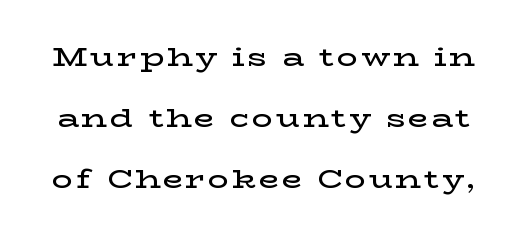
The image shows 26 px text type, upright; set loose line spacing (2.34x), not underlined.
